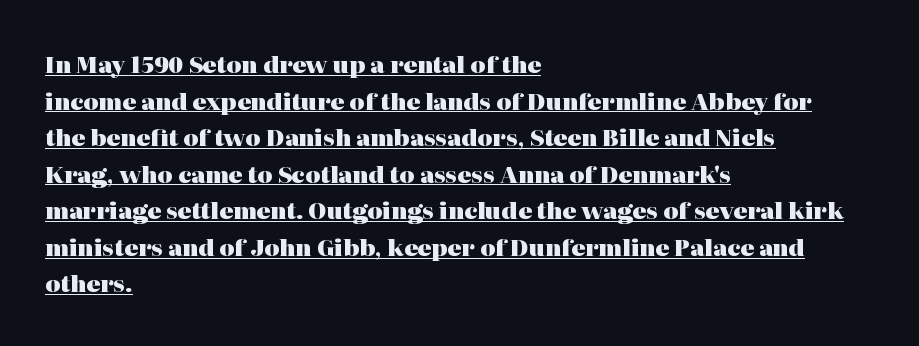
Q: Is the text bold? A: Yes.
Q: Is the text italic (slanted)? A: No, it is upright.
Q: Is the text underlined? A: Yes.
Q: How is the paragraph aligned? A: Left-aligned.
Q: Is the spacing between letters normal or unusually wide? A: Normal.
Q: Is the spacing between lines tight, normal or loose? A: Normal.
